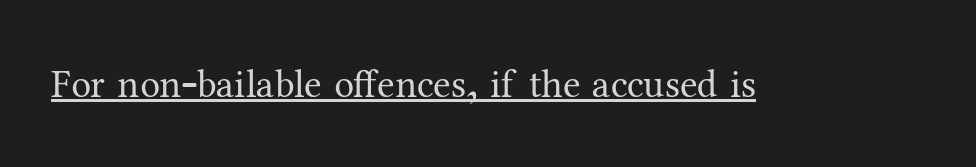
Q: Is the text bold? A: No.
Q: Is the text italic (slanted)? A: No, it is upright.
Q: Is the typeface a serif or a sans-serif typeface? A: Serif.
Q: Is the text underlined? A: Yes.
Q: Is the spacing between letters normal or unusually wide? A: Normal.
Q: Width (condensed, normal, or wide)? A: Normal.
Q: Stroke contrast? A: Medium.
Q: x-height? A: Medium.
Q: Monospaced? A: No.
